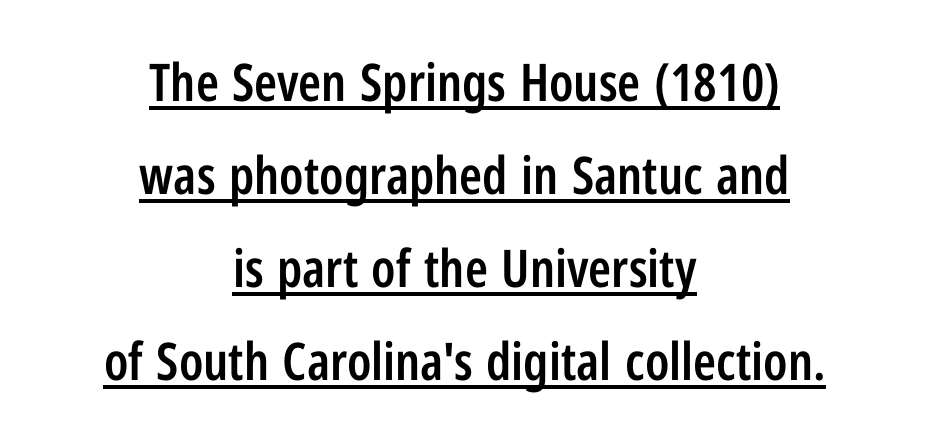
{"serif": "no", "italic": "no", "bold": "semi", "weight": "semibold", "width": "condensed", "stroke_contrast": "low", "x_height": "medium", "monospaced": "no", "underline": "yes", "align": "center", "line_spacing_ratio": 1.79, "letter_spacing": "normal", "letter_spacing_em": 0.0, "glyph_px": 52}
